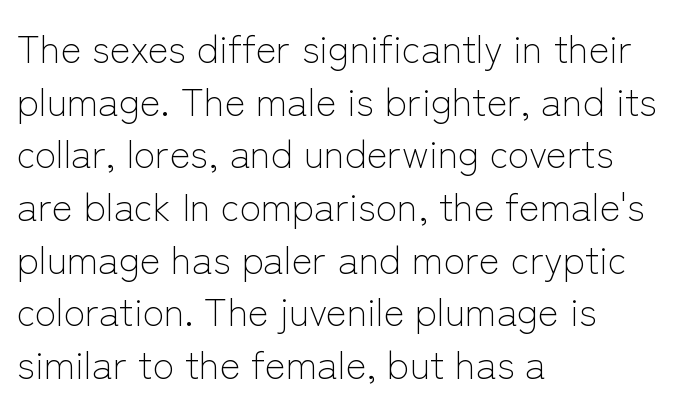
Descenders are the only things crossing below the line. Caption: standard tracking, unaltered. Examine the stroke ends and you'll find no serifs. Honestly, the row spacing looks completely unremarkable.
